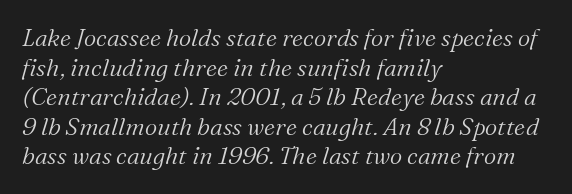
{"italic": "yes", "lean": "right", "slant_degrees": 16, "bold": "no", "underline": "no", "align": "left", "line_spacing_ratio": 1.23, "letter_spacing": "normal", "letter_spacing_em": 0.0, "glyph_px": 24}
